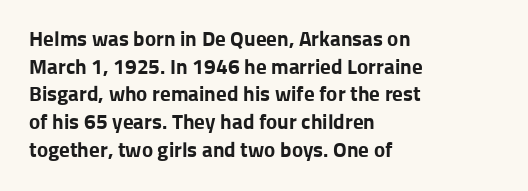
The image shows 21 px bold type, upright; set left-aligned, normal line spacing (1.32x), normal letter spacing, not underlined.
